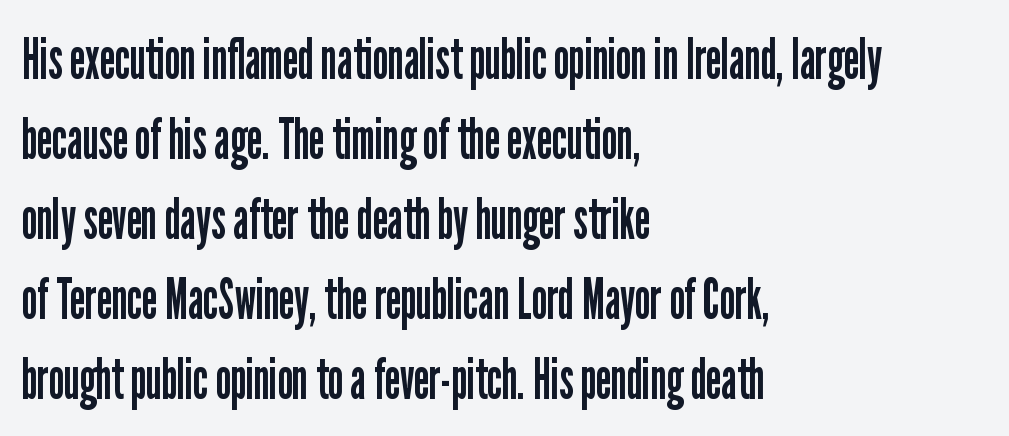
{"serif": "no", "italic": "no", "bold": "no", "weight": "regular", "width": "condensed", "stroke_contrast": "low", "x_height": "medium", "monospaced": "no", "underline": "no", "align": "left", "line_spacing": "normal", "line_spacing_ratio": 1.38, "letter_spacing": "normal", "letter_spacing_em": 0.0, "glyph_px": 58}
